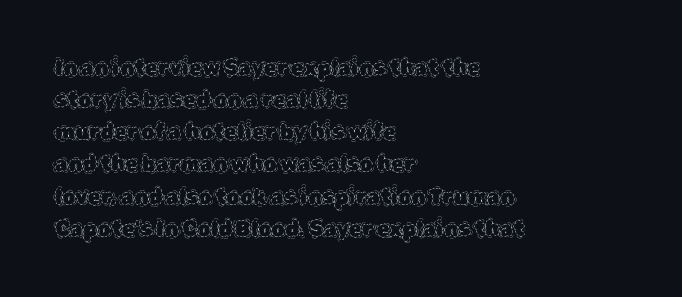
{"italic": "no", "bold": "no", "underline": "no", "align": "left", "line_spacing": "normal", "line_spacing_ratio": 1.53, "letter_spacing": "normal", "letter_spacing_em": 0.0, "glyph_px": 21}
